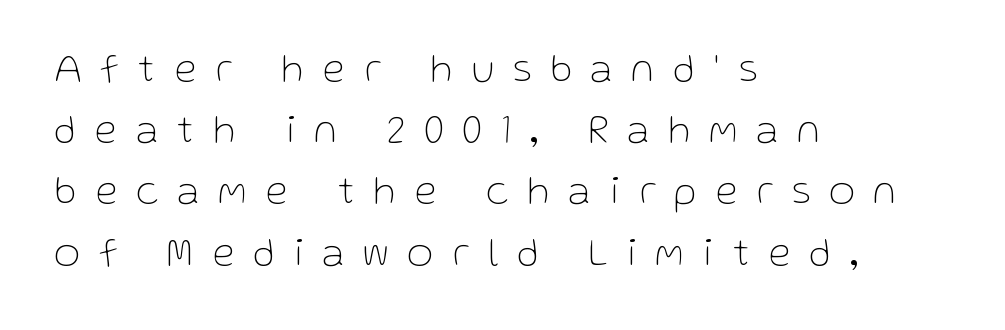
Q: Is the text bold? A: No.
Q: Is the text italic (slanted)? A: No, it is upright.
Q: Is the typeface a serif or a sans-serif typeface? A: Sans-serif.
Q: Is the text underlined? A: No.
Q: How is the paragraph aligned? A: Left-aligned.
Q: Is the spacing between letters normal or unusually wide? A: Unusually wide.
Q: Is the spacing between lines tight, normal or loose? A: Normal.
Q: Width (condensed, normal, or wide)? A: Normal.
Q: Stroke contrast? A: Low.
Q: x-height? A: Medium.
Q: Monospaced? A: No.
